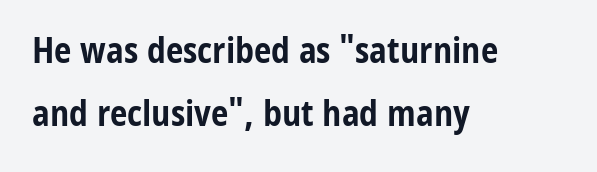
Q: Is the text bold? A: Yes.
Q: Is the text italic (slanted)? A: No, it is upright.
Q: Is the typeface a serif or a sans-serif typeface? A: Sans-serif.
Q: Is the text underlined? A: No.
Q: How is the paragraph aligned? A: Left-aligned.
Q: Is the spacing between letters normal or unusually wide? A: Normal.
Q: Width (condensed, normal, or wide)? A: Condensed.
Q: Stroke contrast? A: Low.
Q: x-height? A: Medium.
Q: Monospaced? A: No.
